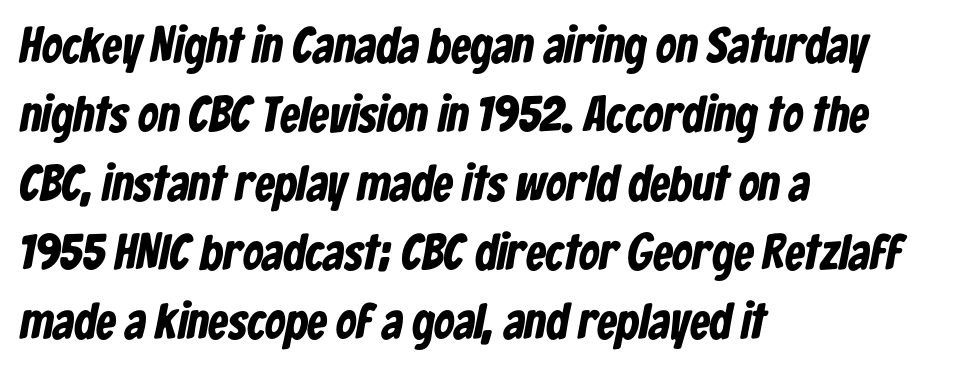
Q: Is the text bold? A: Yes.
Q: Is the typeface a serif or a sans-serif typeface? A: Sans-serif.
Q: Is the text underlined? A: No.
Q: How is the paragraph aligned? A: Left-aligned.
Q: Is the spacing between letters normal or unusually wide? A: Normal.
Q: Is the spacing between lines tight, normal or loose? A: Normal.
Q: Width (condensed, normal, or wide)? A: Condensed.
Q: Stroke contrast? A: Low.
Q: x-height? A: Medium.
Q: Monospaced? A: No.
